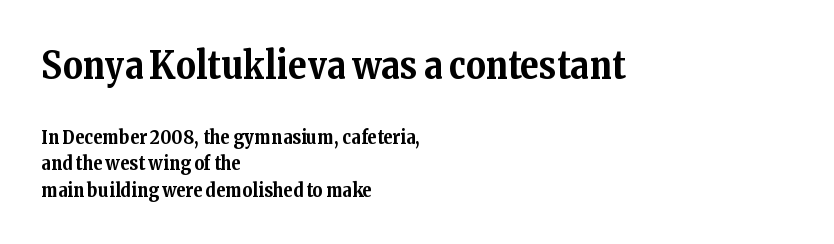
Typeset ragged right — the left edge is the straight one. Upright lettering throughout. This sample keeps an unexceptional amount of space between lines. A serif font was chosen for this passage. The face used here has the dense, thick strokes of a bold. Tracking value appears to be zero — textbook default spacing.
